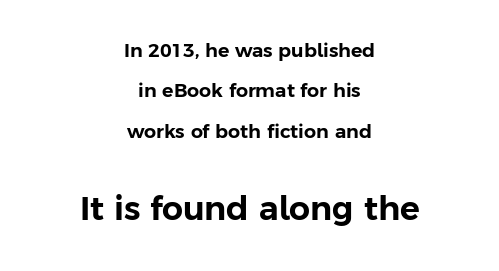
{"serif": "no", "italic": "no", "width": "normal", "stroke_contrast": "low", "x_height": "medium", "monospaced": "no", "underline": "no", "align": "center", "line_spacing": "loose", "line_spacing_ratio": 2.12, "letter_spacing": "normal", "letter_spacing_em": 0.0, "larger_block": "second", "size_ratio": 1.74, "glyph_px": 33}
